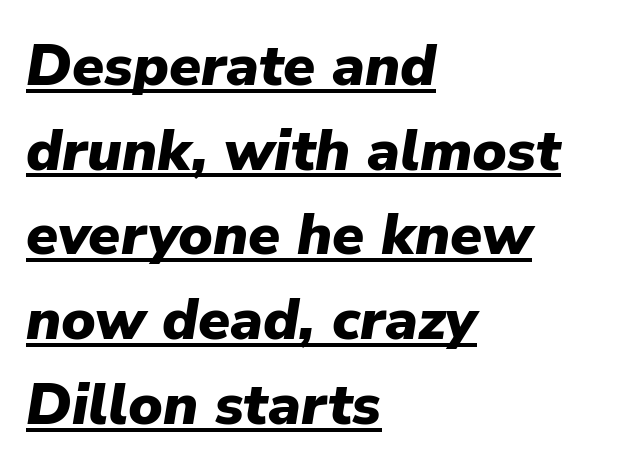
Q: Is the text bold? A: Yes.
Q: Is the text italic (slanted)? A: Yes, it leans right by about 9 degrees.
Q: Is the text underlined? A: Yes.
Q: How is the paragraph aligned? A: Left-aligned.
Q: Is the spacing between letters normal or unusually wide? A: Normal.
Q: Is the spacing between lines tight, normal or loose? A: Normal.
Q: Width (condensed, normal, or wide)? A: Normal.
Q: Stroke contrast? A: Low.
Q: x-height? A: Medium.
Q: Monospaced? A: No.
